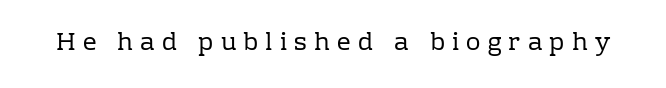
The image shows 24 px text type, upright; set unusually wide letter spacing (+0.3 em), not underlined.
